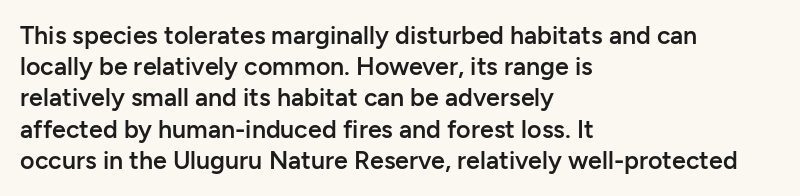
Q: Is the text bold? A: Semi-bold.
Q: Is the text italic (slanted)? A: No, it is upright.
Q: Is the text underlined? A: No.
Q: How is the paragraph aligned? A: Left-aligned.
Q: Is the spacing between letters normal or unusually wide? A: Normal.
Q: Is the spacing between lines tight, normal or loose? A: Normal.
